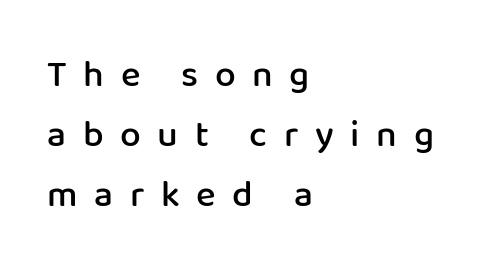
The image shows 37 px semibold sans-serif type, upright; set left-aligned, normal line spacing (1.62x), unusually wide letter spacing (+0.45 em), not underlined; low stroke contrast and a medium x-height.
